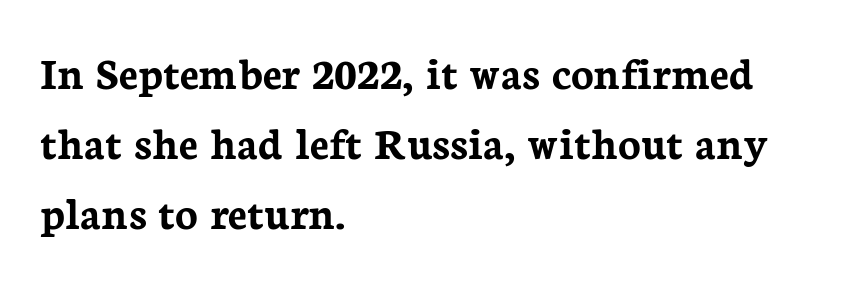
Q: Is the text bold? A: Yes.
Q: Is the text italic (slanted)? A: No, it is upright.
Q: Is the typeface a serif or a sans-serif typeface? A: Serif.
Q: Is the text underlined? A: No.
Q: How is the paragraph aligned? A: Left-aligned.
Q: Is the spacing between letters normal or unusually wide? A: Normal.
Q: Is the spacing between lines tight, normal or loose? A: Normal.
Q: Width (condensed, normal, or wide)? A: Normal.
Q: Stroke contrast? A: Low.
Q: x-height? A: Medium.
Q: Monospaced? A: No.
